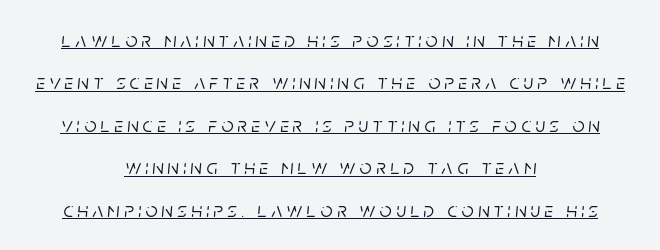
This rendering widens character spacing well past its baseline value. Like a heading marked for emphasis, these lines bear an underscore. Italic? Definitely — the glyphs are oblique. Does the leading feel generous? Absolutely, it's lavish.
